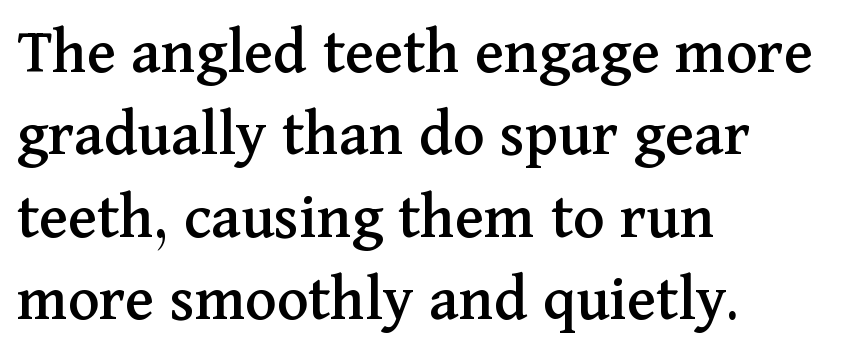
The image shows 66 px serif type, upright; set left-aligned, normal line spacing (1.25x), normal letter spacing, not underlined; medium stroke contrast and a medium x-height.
